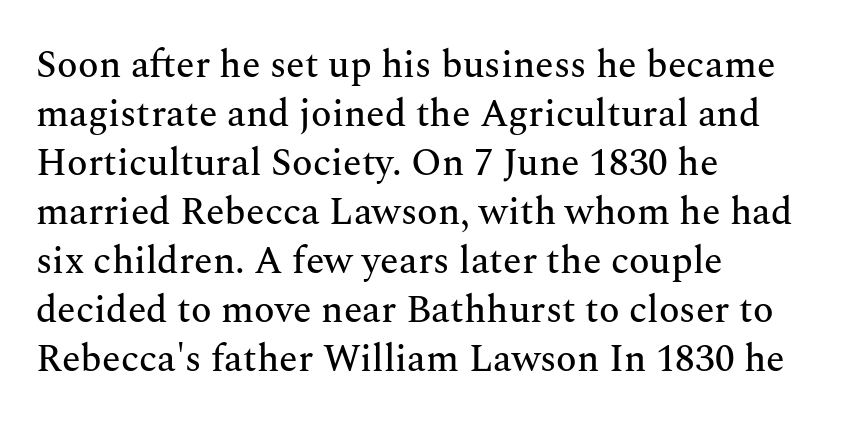
Q: Is the text italic (slanted)? A: No, it is upright.
Q: Is the typeface a serif or a sans-serif typeface? A: Serif.
Q: Is the text underlined? A: No.
Q: How is the paragraph aligned? A: Left-aligned.
Q: Is the spacing between letters normal or unusually wide? A: Normal.
Q: Is the spacing between lines tight, normal or loose? A: Normal.
Q: Width (condensed, normal, or wide)? A: Normal.
Q: Stroke contrast? A: Medium.
Q: x-height? A: Medium.
Q: Monospaced? A: No.
